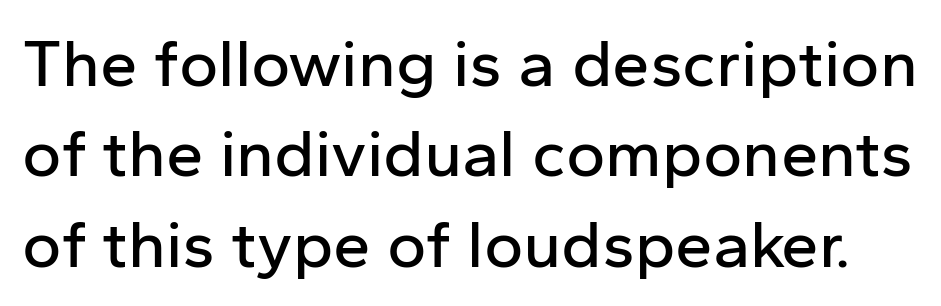
Q: Is the text italic (slanted)? A: No, it is upright.
Q: Is the typeface a serif or a sans-serif typeface? A: Sans-serif.
Q: Is the text underlined? A: No.
Q: Is the spacing between letters normal or unusually wide? A: Normal.
Q: Is the spacing between lines tight, normal or loose? A: Normal.
Q: Width (condensed, normal, or wide)? A: Normal.
Q: Stroke contrast? A: Low.
Q: x-height? A: Medium.
Q: Monospaced? A: No.
